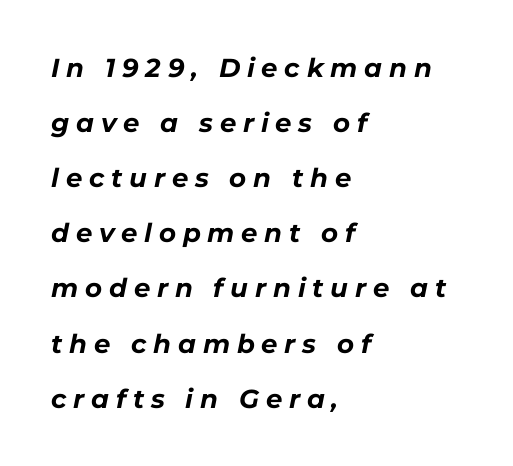
{"italic": "yes", "lean": "right", "slant_degrees": 11, "bold": "yes", "underline": "no", "align": "left", "line_spacing": "loose", "line_spacing_ratio": 2.12, "letter_spacing": "wide", "letter_spacing_em": 0.26, "glyph_px": 26}
